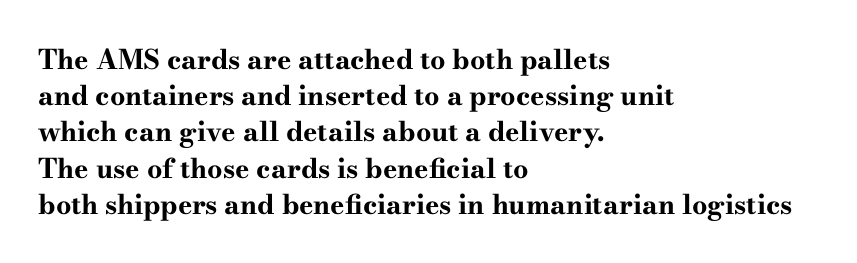
Q: Is the text bold? A: Yes.
Q: Is the text italic (slanted)? A: No, it is upright.
Q: Is the text underlined? A: No.
Q: How is the paragraph aligned? A: Left-aligned.
Q: Is the spacing between letters normal or unusually wide? A: Normal.
Q: Is the spacing between lines tight, normal or loose? A: Normal.
